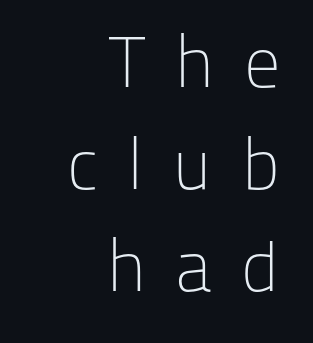
The image shows 72 px light sans-serif type, upright; set right-aligned, normal line spacing (1.42x), unusually wide letter spacing (+0.4 em), not underlined; low stroke contrast and a medium x-height.
